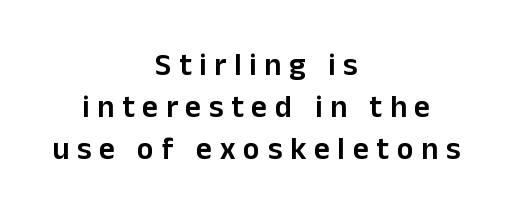
{"serif": "no", "italic": "no", "bold": "semi", "weight": "semibold", "width": "normal", "stroke_contrast": "low", "x_height": "medium", "monospaced": "no", "underline": "no", "align": "center", "line_spacing": "normal", "line_spacing_ratio": 1.35, "letter_spacing": "wide", "letter_spacing_em": 0.25, "glyph_px": 31}
